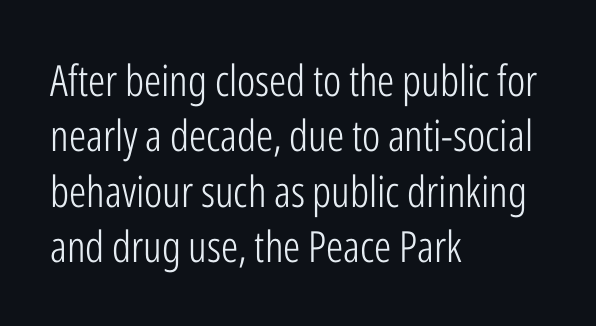
The image shows 43 px light, condensed sans-serif type, upright; set left-aligned, normal line spacing (1.29x), normal letter spacing, not underlined; low stroke contrast and a medium x-height.
